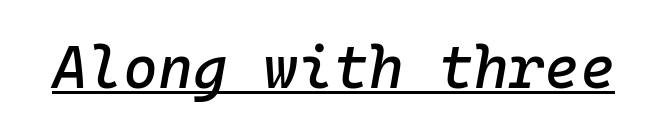
Q: Is the text italic (slanted)? A: Yes, it leans right by about 10 degrees.
Q: Is the text underlined? A: Yes.
Q: Is the spacing between letters normal or unusually wide? A: Normal.
Q: Width (condensed, normal, or wide)? A: Normal.
Q: Stroke contrast? A: Low.
Q: x-height? A: Medium.
Q: Monospaced? A: Yes.
